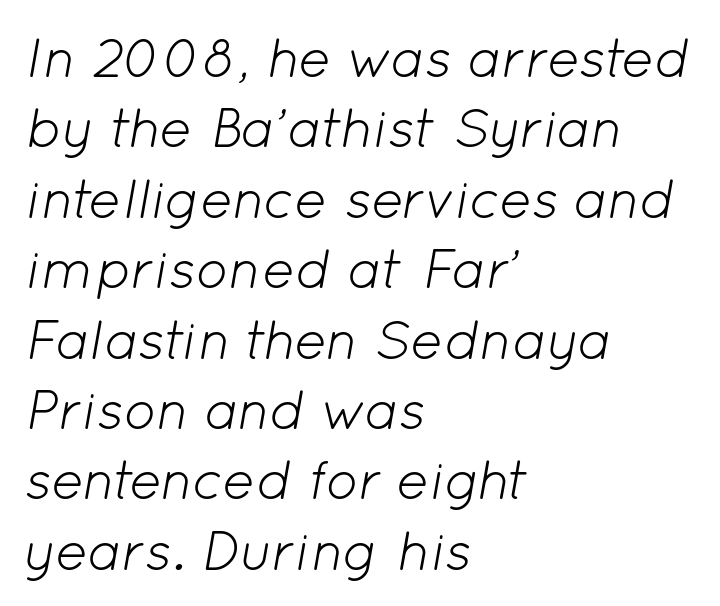
Quick note: italic. Caption: multi-line text, flush left, ragged right. Check under the words: just untouched page. These glyphs show unthickened strokes, regular width or finer.
